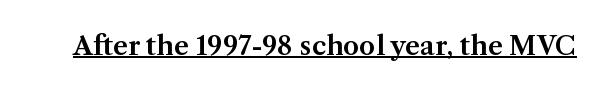
Posture: vertical. Is the letter spacing exaggerated? No — it looks like the ordinary default. These characters rest on top of a visible drawn line.
